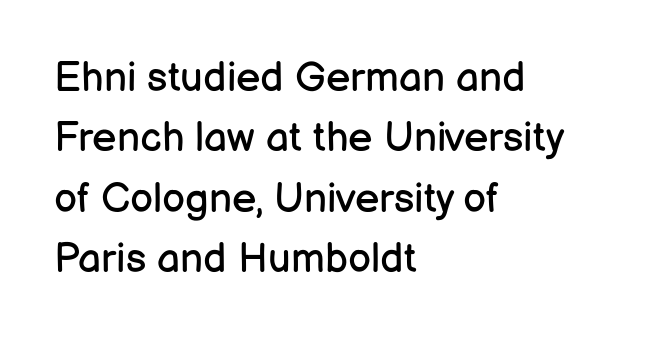
{"serif": "no", "italic": "no", "bold": "no", "weight": "regular", "width": "normal", "stroke_contrast": "low", "x_height": "medium", "monospaced": "no", "underline": "no", "align": "left", "line_spacing": "normal", "line_spacing_ratio": 1.47, "letter_spacing": "normal", "letter_spacing_em": 0.0, "glyph_px": 41}
